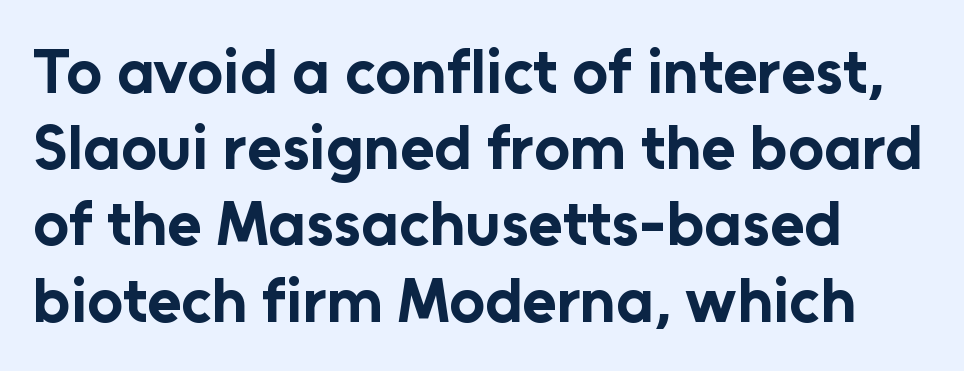
Q: Is the text bold? A: Yes.
Q: Is the text italic (slanted)? A: No, it is upright.
Q: Is the typeface a serif or a sans-serif typeface? A: Sans-serif.
Q: Is the text underlined? A: No.
Q: Is the spacing between letters normal or unusually wide? A: Normal.
Q: Width (condensed, normal, or wide)? A: Normal.
Q: Stroke contrast? A: Low.
Q: x-height? A: Medium.
Q: Monospaced? A: No.
